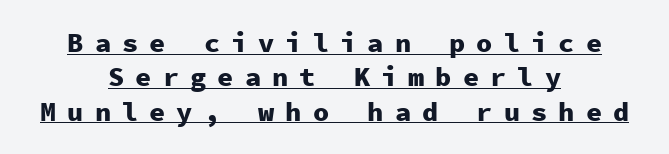
Q: Is the text bold? A: Yes.
Q: Is the text italic (slanted)? A: No, it is upright.
Q: Is the text underlined? A: Yes.
Q: How is the paragraph aligned? A: Centered.
Q: Is the spacing between letters normal or unusually wide? A: Unusually wide.
Q: Is the spacing between lines tight, normal or loose? A: Normal.
